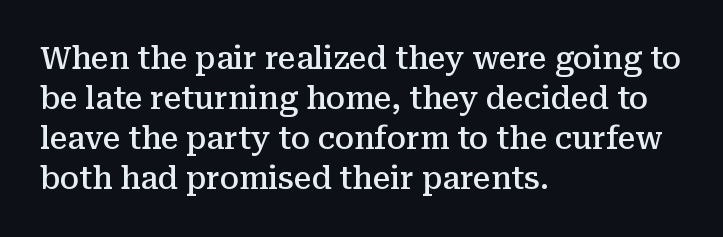
A roman cut, with each character standing at attention. Alignment: flush left. Check where the strokes stop: tiny serifs finish them off. The letters sit at their default tracking, neither squeezed nor spread. Varying glyph widths throughout — classic text-font behaviour. This is the in-between weight designers call semibold or demi.
